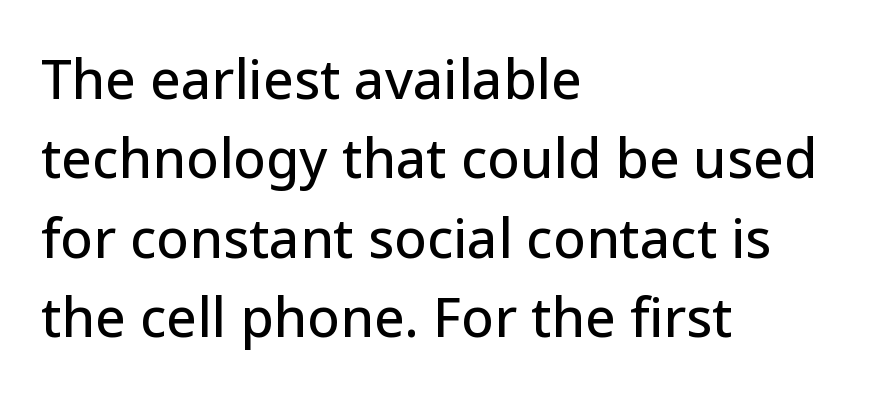
{"serif": "no", "italic": "no", "width": "normal", "stroke_contrast": "low", "x_height": "medium", "monospaced": "no", "underline": "no", "align": "left", "line_spacing": "normal", "line_spacing_ratio": 1.47, "letter_spacing": "normal", "letter_spacing_em": 0.0, "glyph_px": 54}
